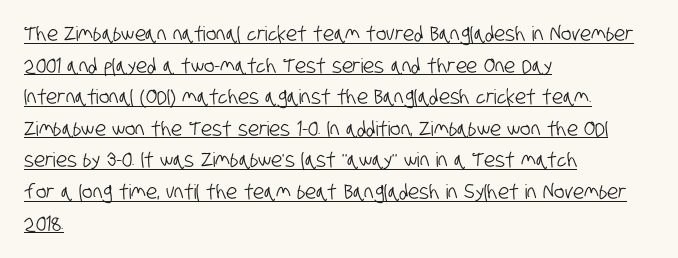
{"underline": "yes", "align": "left", "line_spacing": "normal", "line_spacing_ratio": 1.58, "letter_spacing": "normal", "letter_spacing_em": 0.0, "glyph_px": 20}
